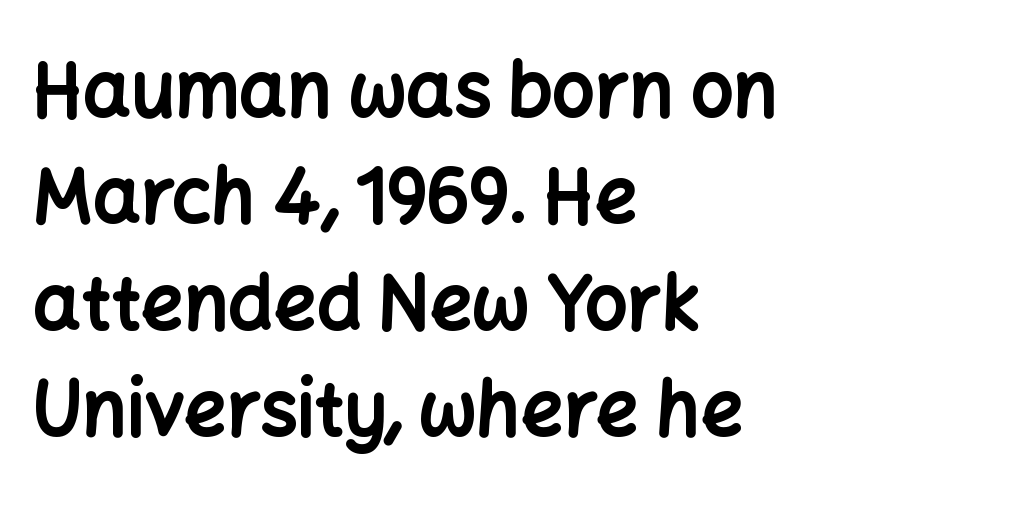
{"serif": "no", "italic": "no", "bold": "yes", "weight": "bold", "width": "normal", "stroke_contrast": "low", "x_height": "medium", "monospaced": "no", "underline": "no", "align": "left", "line_spacing": "normal", "line_spacing_ratio": 1.42, "letter_spacing": "normal", "letter_spacing_em": 0.0, "glyph_px": 75}
